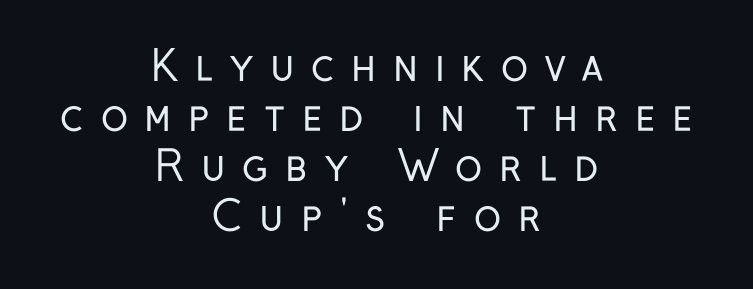
Q: Is the text bold? A: No.
Q: Is the text italic (slanted)? A: No, it is upright.
Q: Is the typeface a serif or a sans-serif typeface? A: Sans-serif.
Q: Is the text underlined? A: No.
Q: How is the paragraph aligned? A: Centered.
Q: Is the spacing between letters normal or unusually wide? A: Unusually wide.
Q: Width (condensed, normal, or wide)? A: Condensed.
Q: Stroke contrast? A: Low.
Q: x-height? A: Medium.
Q: Monospaced? A: No.
